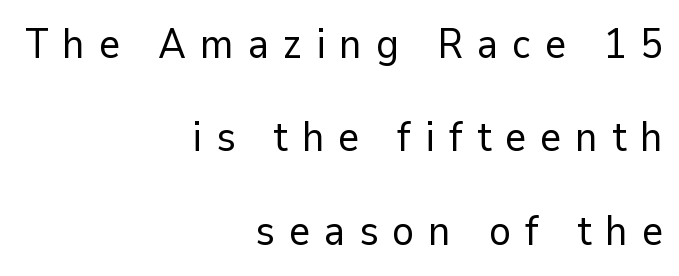
The image shows 41 px regular-weight sans-serif type, upright; set right-aligned, loose line spacing (2.28x), unusually wide letter spacing (+0.34 em), not underlined; low stroke contrast and a medium x-height.
